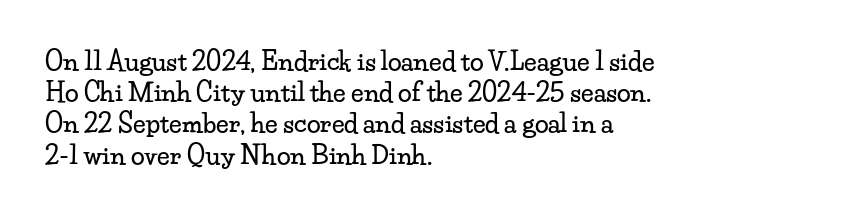
The image shows 25 px text type, upright; set left-aligned, normal line spacing (1.25x), normal letter spacing, not underlined.
